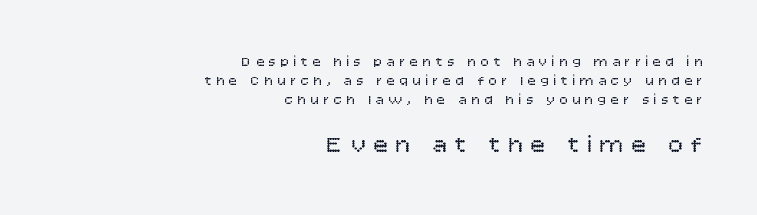
Q: Is the text bold? A: No.
Q: Is the text italic (slanted)? A: No, it is upright.
Q: Is the text underlined? A: No.
Q: How is the paragraph aligned? A: Right-aligned.
Q: Is the spacing between letters normal or unusually wide? A: Unusually wide.
Q: Is the spacing between lines tight, normal or loose? A: Normal.
Q: Which block of text is set in a larger size, the first (top) or the second (bottom)? A: The second (bottom) one.
